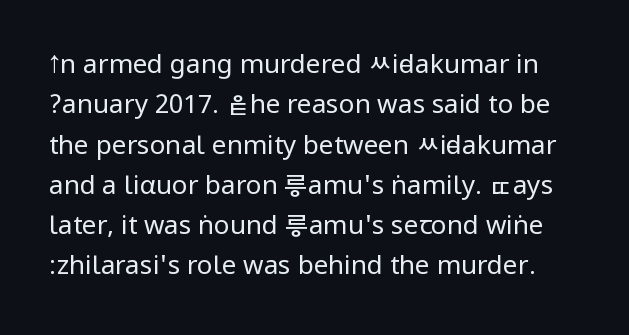
Q: Is the text bold? A: No.
Q: Is the text italic (slanted)? A: No, it is upright.
Q: Is the text underlined? A: No.
Q: Is the spacing between letters normal or unusually wide? A: Normal.
Q: Is the spacing between lines tight, normal or loose? A: Normal.
